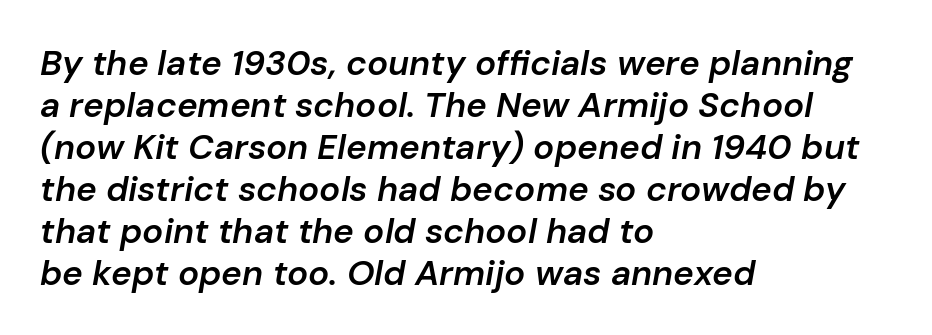
The image shows 35 px semibold type, italic (leaning right); set left-aligned, line spacing 1.2x, normal letter spacing, not underlined; low stroke contrast and a medium x-height.
